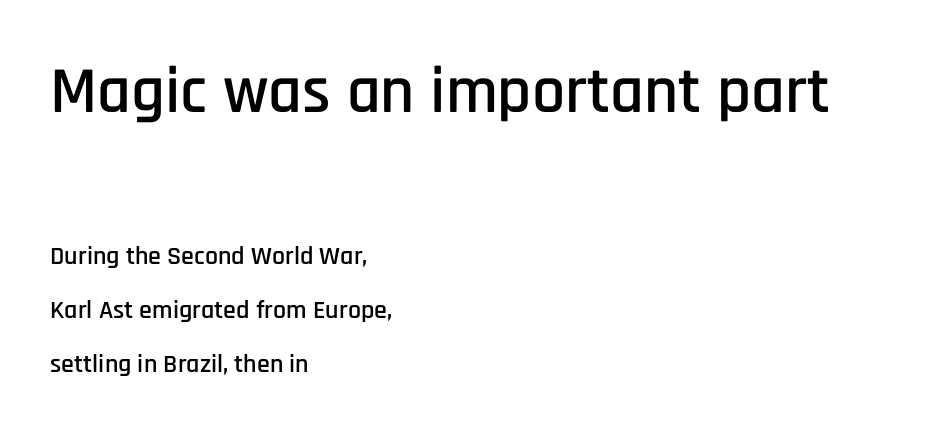
Q: Is the text italic (slanted)? A: No, it is upright.
Q: Is the typeface a serif or a sans-serif typeface? A: Sans-serif.
Q: Is the text underlined? A: No.
Q: How is the paragraph aligned? A: Left-aligned.
Q: Is the spacing between letters normal or unusually wide? A: Normal.
Q: Is the spacing between lines tight, normal or loose? A: Loose.
Q: Which block of text is set in a larger size, the first (top) or the second (bottom)? A: The first (top) one.
Q: Width (condensed, normal, or wide)? A: Condensed.
Q: Stroke contrast? A: Low.
Q: x-height? A: Large.
Q: Monospaced? A: No.
